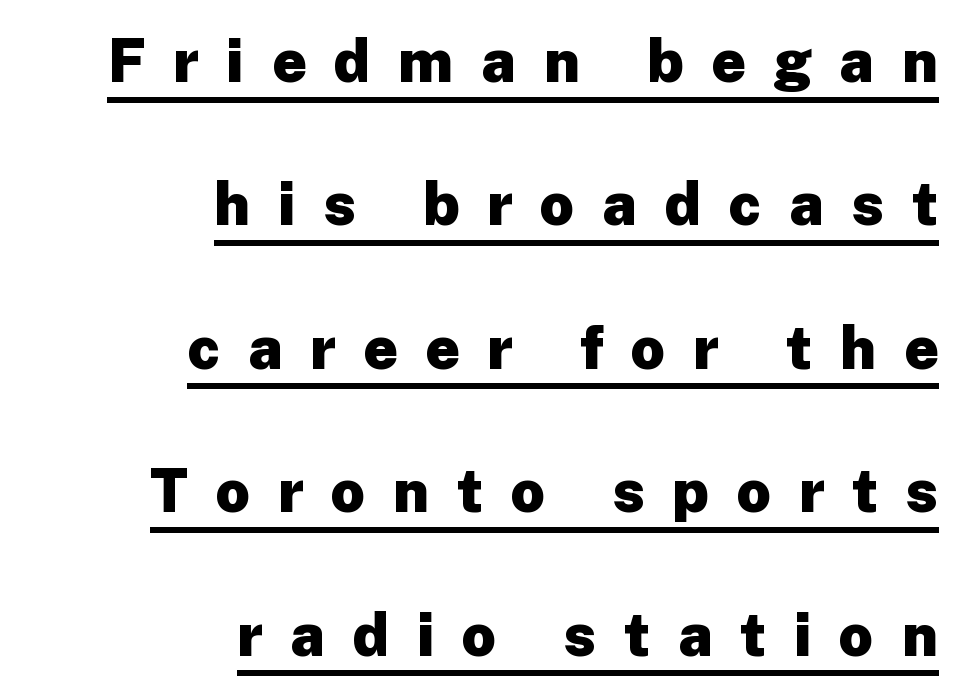
Q: Is the text bold? A: Yes.
Q: Is the text italic (slanted)? A: No, it is upright.
Q: Is the typeface a serif or a sans-serif typeface? A: Sans-serif.
Q: Is the text underlined? A: Yes.
Q: How is the paragraph aligned? A: Right-aligned.
Q: Is the spacing between letters normal or unusually wide? A: Unusually wide.
Q: Is the spacing between lines tight, normal or loose? A: Loose.
Q: Width (condensed, normal, or wide)? A: Normal.
Q: Stroke contrast? A: Low.
Q: x-height? A: Medium.
Q: Monospaced? A: No.
